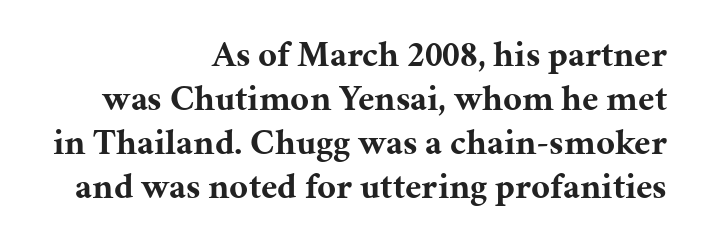
{"serif": "yes", "italic": "no", "bold": "yes", "weight": "bold", "width": "normal", "stroke_contrast": "medium", "x_height": "medium", "monospaced": "no", "underline": "no", "align": "right", "line_spacing_ratio": 1.22, "letter_spacing": "normal", "letter_spacing_em": 0.0, "glyph_px": 36}
